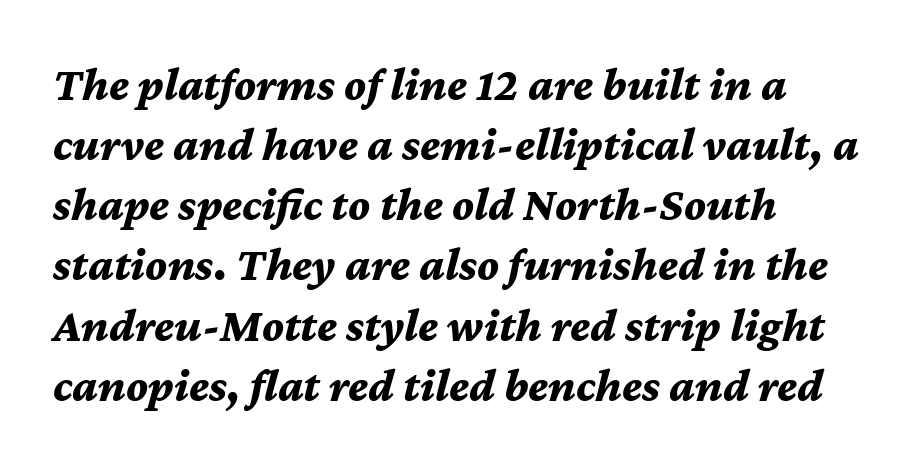
Q: Is the text bold? A: Yes.
Q: Is the text italic (slanted)? A: Yes, it leans right by about 12 degrees.
Q: Is the text underlined? A: No.
Q: How is the paragraph aligned? A: Left-aligned.
Q: Is the spacing between letters normal or unusually wide? A: Normal.
Q: Is the spacing between lines tight, normal or loose? A: Normal.
Q: Width (condensed, normal, or wide)? A: Normal.
Q: Stroke contrast? A: Medium.
Q: x-height? A: Medium.
Q: Monospaced? A: No.
